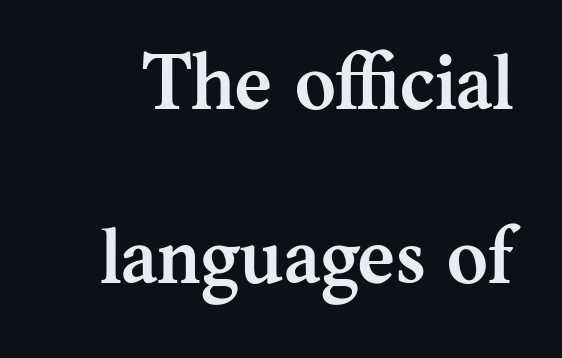
The image shows 78 px semibold serif type, upright; set loose line spacing (2.23x), normal letter spacing, not underlined; medium stroke contrast and a medium x-height.
